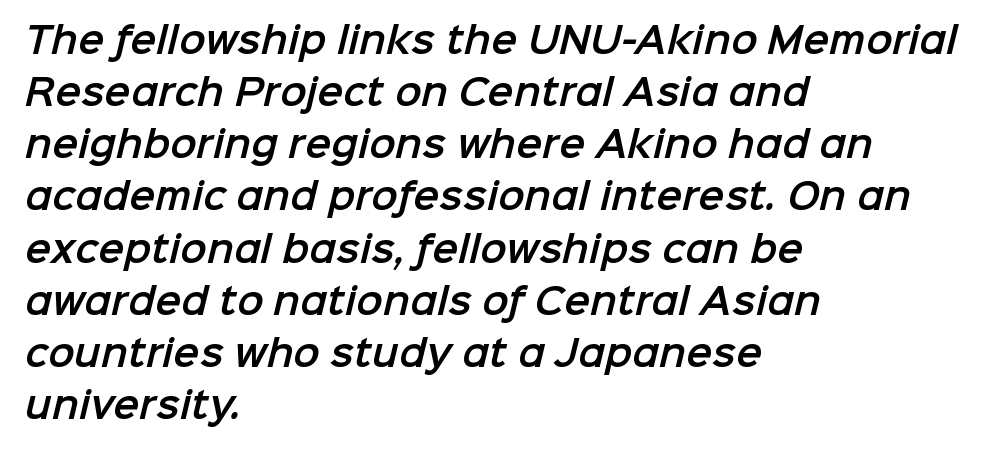
The image shows 35 px sans-serif type; set left-aligned, normal line spacing (1.49x), normal letter spacing, not underlined; low stroke contrast and a medium x-height.
